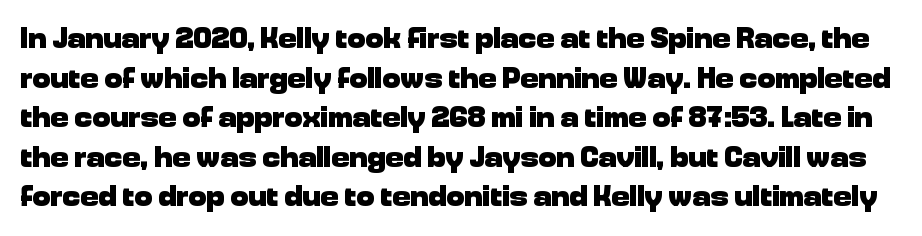
The image shows 30 px heavy sans-serif type, upright; set normal line spacing (1.32x), normal letter spacing, not underlined; low stroke contrast and a medium x-height.
